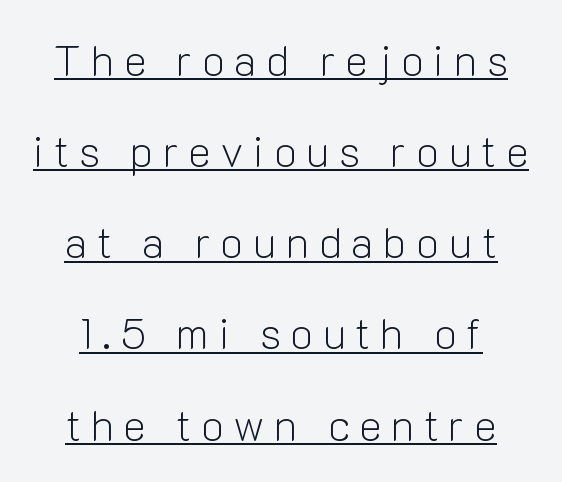
{"serif": "no", "italic": "no", "bold": "no", "weight": "light", "width": "normal", "stroke_contrast": "low", "x_height": "medium", "monospaced": "no", "underline": "yes", "line_spacing": "loose", "line_spacing_ratio": 2.12, "letter_spacing": "wide", "letter_spacing_em": 0.22, "glyph_px": 43}
